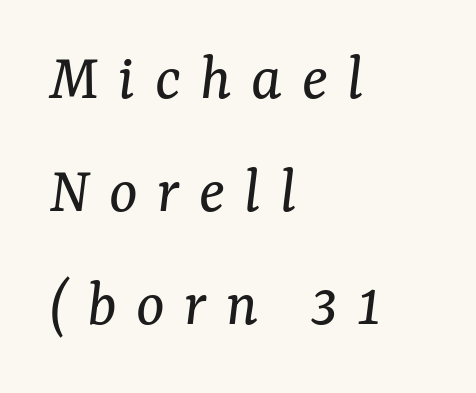
{"serif": "yes", "italic": "yes", "lean": "right", "slant_degrees": 7, "bold": "no", "weight": "regular", "width": "normal", "stroke_contrast": "medium", "x_height": "medium", "monospaced": "no", "underline": "no", "align": "left", "line_spacing": "normal", "line_spacing_ratio": 1.69, "letter_spacing": "wide", "letter_spacing_em": 0.29, "glyph_px": 67}
